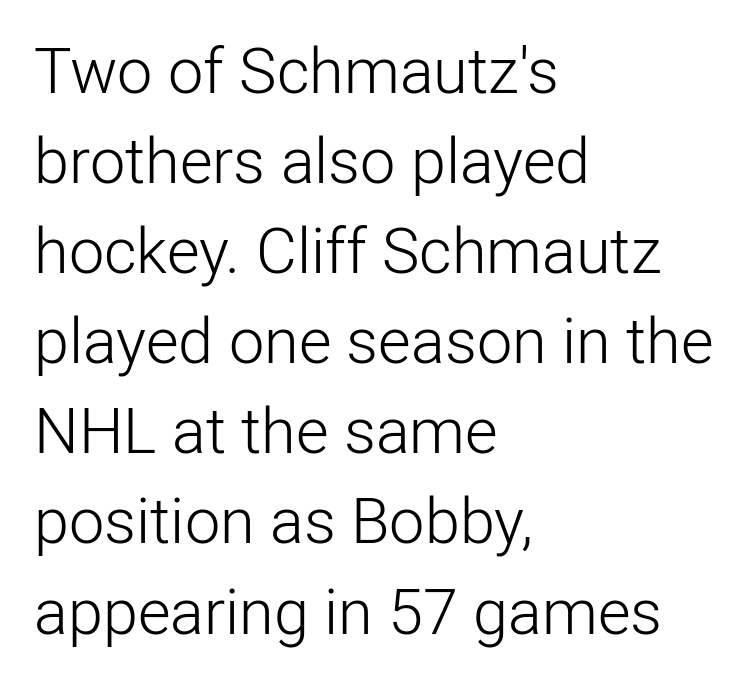
{"serif": "no", "italic": "no", "bold": "no", "weight": "light", "width": "normal", "stroke_contrast": "low", "x_height": "medium", "monospaced": "no", "underline": "no", "align": "left", "line_spacing": "normal", "line_spacing_ratio": 1.43, "letter_spacing": "normal", "letter_spacing_em": 0.0, "glyph_px": 63}
